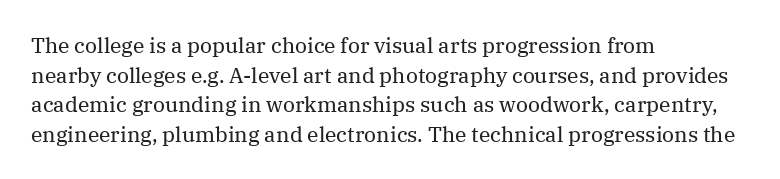
{"italic": "no", "bold": "no", "underline": "no", "align": "left", "line_spacing": "normal", "line_spacing_ratio": 1.41, "letter_spacing": "normal", "letter_spacing_em": 0.0, "glyph_px": 21}
